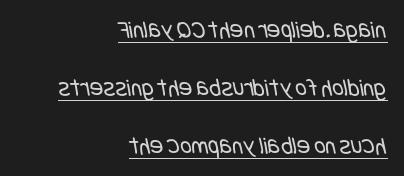
Q: Is the text bold? A: No.
Q: Is the text underlined? A: Yes.
Q: How is the paragraph aligned? A: Right-aligned.
Q: Is the spacing between letters normal or unusually wide? A: Normal.
Q: Is the spacing between lines tight, normal or loose? A: Loose.
